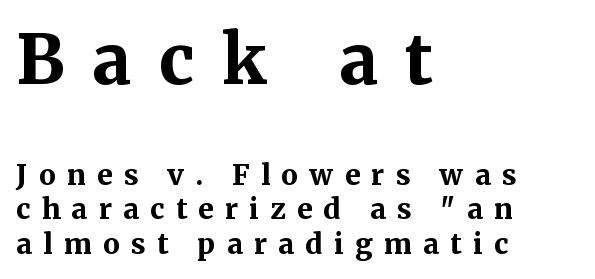
{"serif": "yes", "italic": "no", "bold": "yes", "weight": "bold", "width": "normal", "stroke_contrast": "medium", "x_height": "medium", "monospaced": "no", "underline": "no", "align": "left", "line_spacing_ratio": 1.24, "letter_spacing": "wide", "letter_spacing_em": 0.4, "larger_block": "first", "size_ratio": 2.46, "glyph_px": 69}
